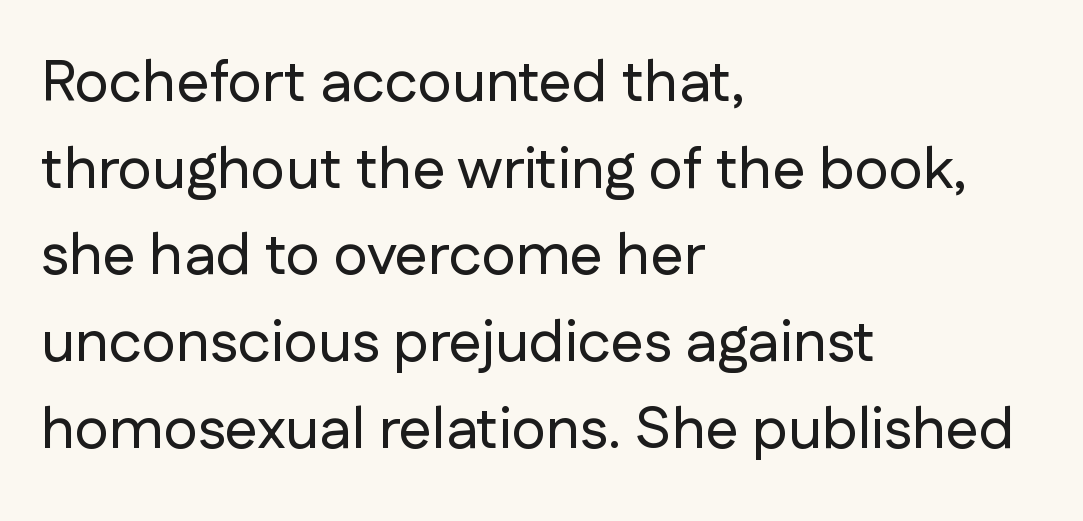
Q: Is the text italic (slanted)? A: No, it is upright.
Q: Is the typeface a serif or a sans-serif typeface? A: Sans-serif.
Q: Is the text underlined? A: No.
Q: How is the paragraph aligned? A: Left-aligned.
Q: Is the spacing between letters normal or unusually wide? A: Normal.
Q: Is the spacing between lines tight, normal or loose? A: Normal.
Q: Width (condensed, normal, or wide)? A: Normal.
Q: Stroke contrast? A: Low.
Q: x-height? A: Medium.
Q: Monospaced? A: No.
